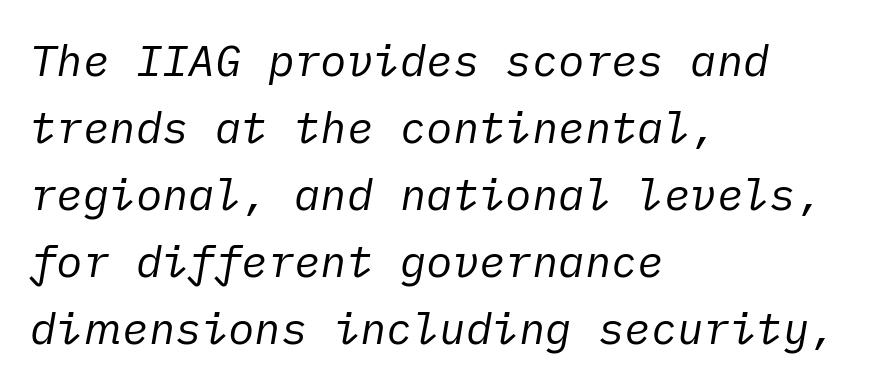
{"italic": "yes", "lean": "right", "slant_degrees": 10, "bold": "no", "weight": "regular", "width": "normal", "stroke_contrast": "low", "x_height": "medium", "underline": "no", "align": "left", "line_spacing": "normal", "line_spacing_ratio": 1.52, "letter_spacing": "normal", "letter_spacing_em": 0.0, "glyph_px": 44}
